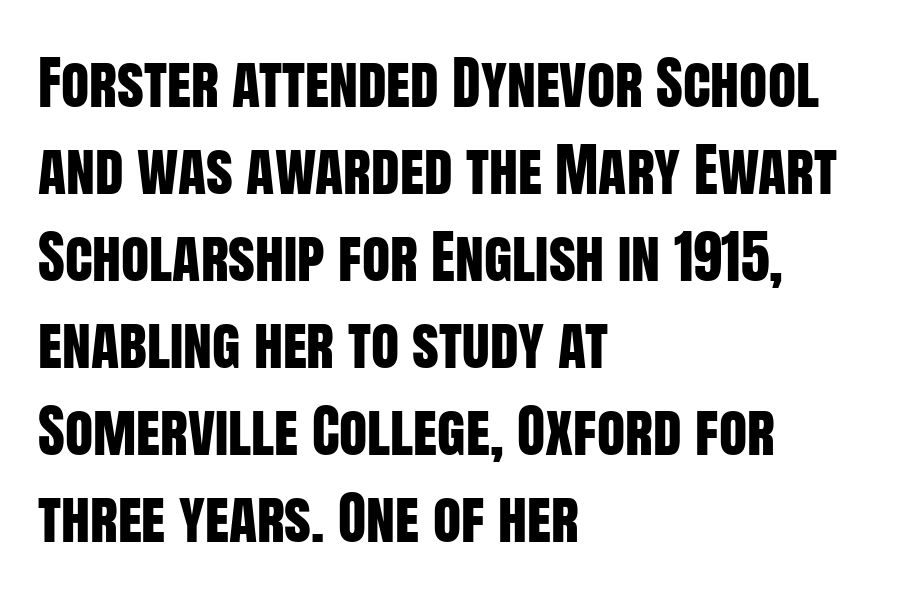
{"serif": "no", "italic": "no", "width": "condensed", "stroke_contrast": "low", "x_height": "large", "monospaced": "no", "underline": "no", "align": "left", "line_spacing": "normal", "line_spacing_ratio": 1.5, "letter_spacing": "normal", "letter_spacing_em": 0.0, "glyph_px": 58}
